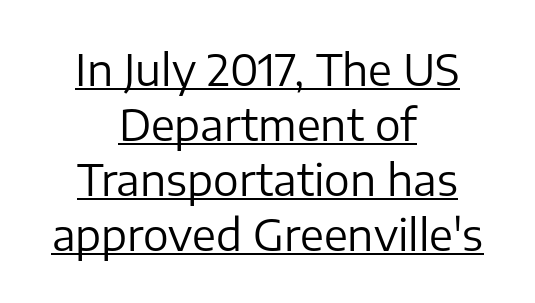
The image shows 43 px regular-weight sans-serif type, upright; set centered, normal line spacing (1.28x), normal letter spacing, underlined; low stroke contrast and a medium x-height.
